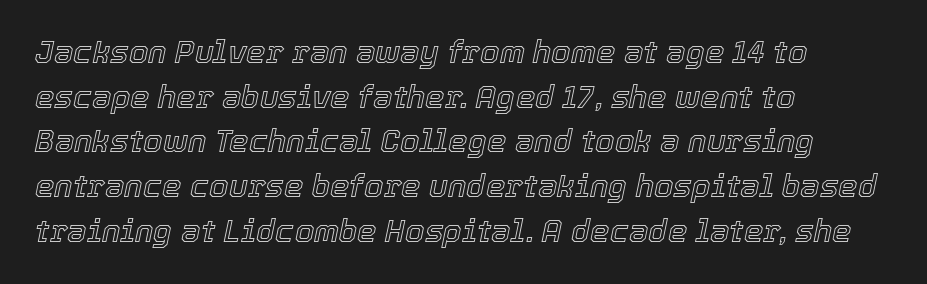
Each line starts at the same left margin while the right side varies. This block has exactly the height ordinary leading produces. The zone under the glyphs is completely vacant. These lines were composed using italics. This sample uses plain, unmodified letter spacing.
